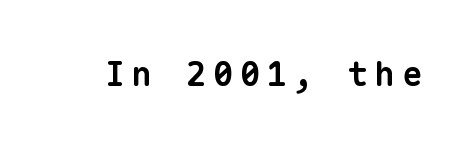
A bare baseline throughout the passage. The typesetting leans heavy: a genuine bold. Honestly, the letter spacing is so wide it's the main thing you notice. Grotesque or geometric, the face here clearly has no serifs. These lines are rendered in a fixed-pitch font.
